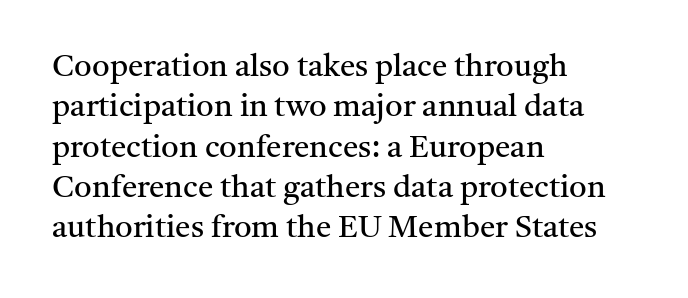
Q: Is the text bold? A: No.
Q: Is the text italic (slanted)? A: No, it is upright.
Q: Is the typeface a serif or a sans-serif typeface? A: Serif.
Q: Is the text underlined? A: No.
Q: How is the paragraph aligned? A: Left-aligned.
Q: Is the spacing between letters normal or unusually wide? A: Normal.
Q: Is the spacing between lines tight, normal or loose? A: Normal.
Q: Width (condensed, normal, or wide)? A: Normal.
Q: Stroke contrast? A: Medium.
Q: x-height? A: Medium.
Q: Monospaced? A: No.
